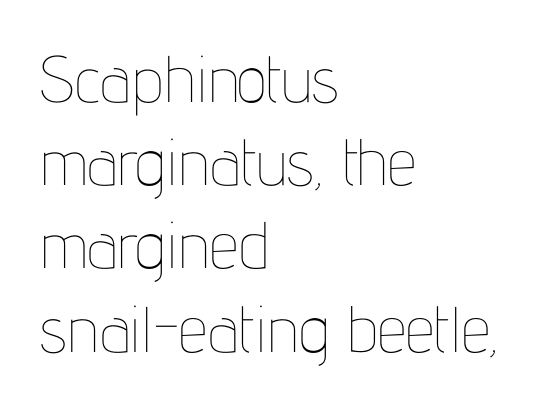
Is there much room between lines? A standard amount, neither cramped nor airy. Nothing heavy about these letters — not bold at all. Here the glyphs are tracked normally, forming tight word shapes. Each letter keeps its own natural width here, so spacing adapts to shape. Descenders hang freely into open space.
